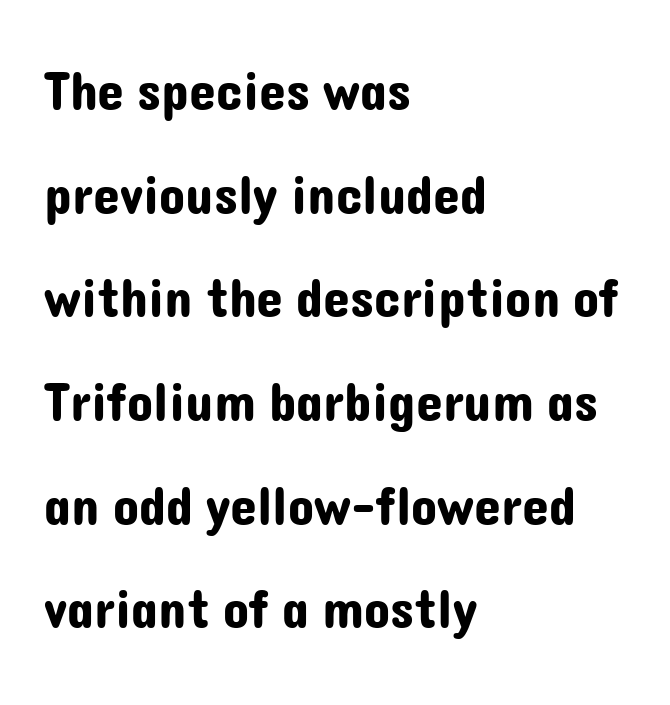
{"serif": "no", "italic": "no", "width": "normal", "stroke_contrast": "low", "x_height": "medium", "monospaced": "no", "underline": "no", "align": "left", "line_spacing": "loose", "line_spacing_ratio": 1.92, "letter_spacing": "normal", "letter_spacing_em": 0.0, "glyph_px": 54}
